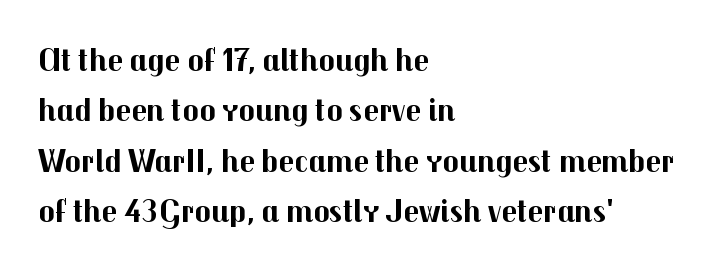
The image shows 34 px bold sans-serif type, upright; set left-aligned, normal line spacing (1.48x), normal letter spacing, not underlined; medium stroke contrast and a medium x-height.
